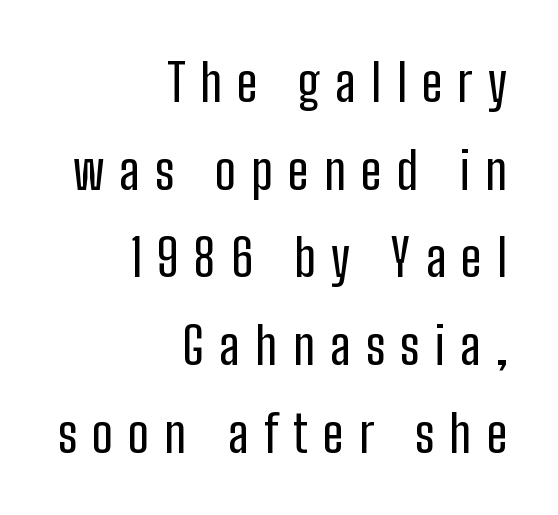
The rendering shows plain stroke endings on the letterforms — a sans-serif design. Posture: straight, roman, zero tilt. Spacing between characters has been opened up far beyond the box default. The letters advance in unequal steps, a hallmark of proportional type. The space beneath each line is pristine and unruled. Leftover space on each line is placed entirely before the opening word.
